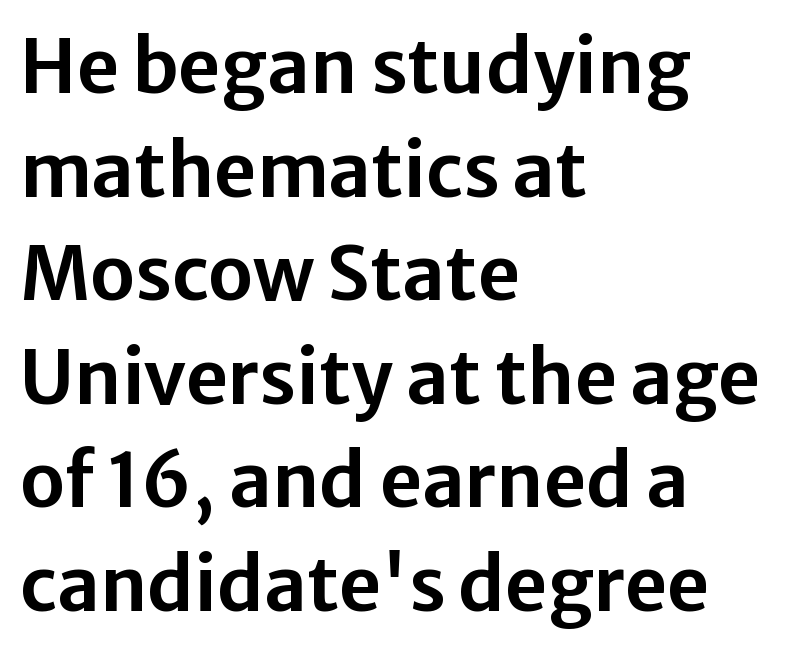
The image shows 74 px sans-serif type, upright; set left-aligned, normal line spacing (1.4x), normal letter spacing, not underlined; low stroke contrast and a medium x-height.
